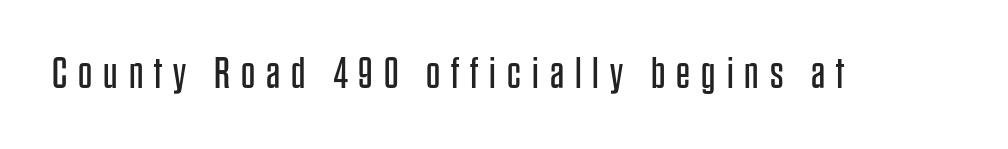
Q: Is the text bold? A: No.
Q: Is the text italic (slanted)? A: No, it is upright.
Q: Is the typeface a serif or a sans-serif typeface? A: Sans-serif.
Q: Is the text underlined? A: No.
Q: Is the spacing between letters normal or unusually wide? A: Unusually wide.
Q: Width (condensed, normal, or wide)? A: Condensed.
Q: Stroke contrast? A: Low.
Q: x-height? A: Large.
Q: Monospaced? A: No.
